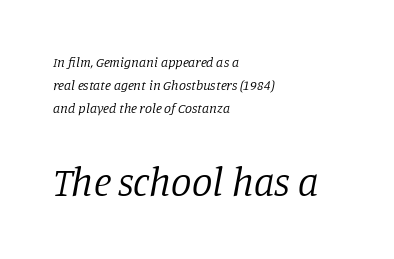
The image shows 41 px regular-weight serif type, italic (leaning right); set left-aligned, normal line spacing (1.64x), normal letter spacing, not underlined; the second (bottom) block is 2.93x larger; low stroke contrast and a large x-height.
